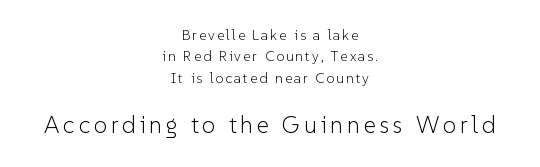
Q: Is the text bold? A: No.
Q: Is the text italic (slanted)? A: No, it is upright.
Q: Is the text underlined? A: No.
Q: How is the paragraph aligned? A: Centered.
Q: Is the spacing between lines tight, normal or loose? A: Normal.
Q: Which block of text is set in a larger size, the first (top) or the second (bottom)? A: The second (bottom) one.
